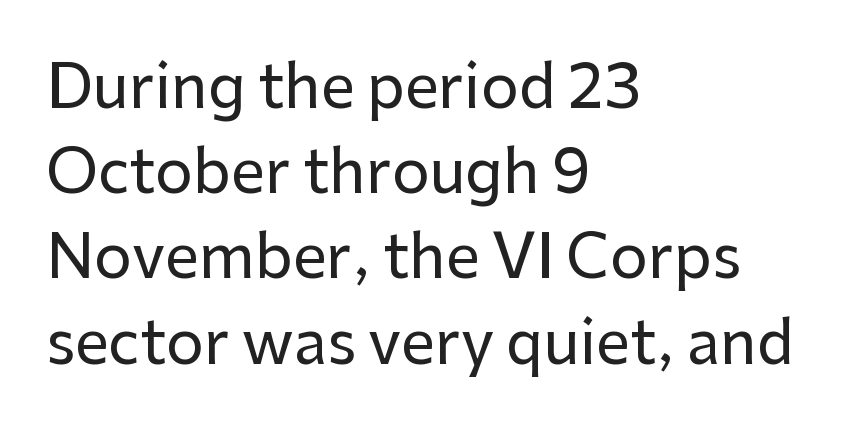
Q: Is the text italic (slanted)? A: No, it is upright.
Q: Is the typeface a serif or a sans-serif typeface? A: Sans-serif.
Q: Is the text underlined? A: No.
Q: How is the paragraph aligned? A: Left-aligned.
Q: Is the spacing between letters normal or unusually wide? A: Normal.
Q: Is the spacing between lines tight, normal or loose? A: Normal.
Q: Width (condensed, normal, or wide)? A: Normal.
Q: Stroke contrast? A: Low.
Q: x-height? A: Medium.
Q: Monospaced? A: No.
